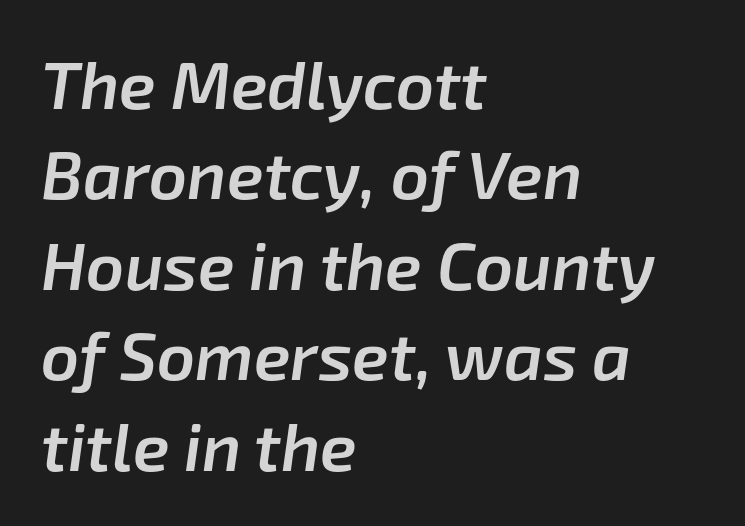
The paragraph shown leans on its left margin. Horizontal bands of white between lines are of average thickness. Looks like regular typesetting: each glyph gets only the width it needs. This rendering leaves character spacing at its baseline value. The string is rendered with underlining switched off.
